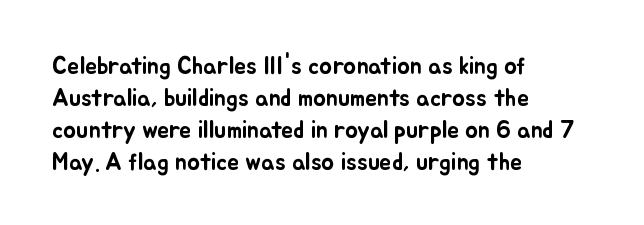
Q: Is the text italic (slanted)? A: No, it is upright.
Q: Is the text underlined? A: No.
Q: How is the paragraph aligned? A: Left-aligned.
Q: Is the spacing between letters normal or unusually wide? A: Normal.
Q: Is the spacing between lines tight, normal or loose? A: Normal.
